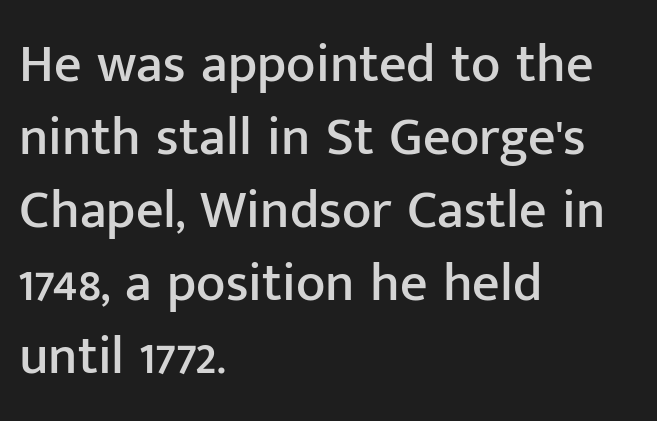
The image shows 54 px sans-serif type, upright; set left-aligned, normal line spacing (1.35x), normal letter spacing, not underlined; low stroke contrast and a medium x-height.
